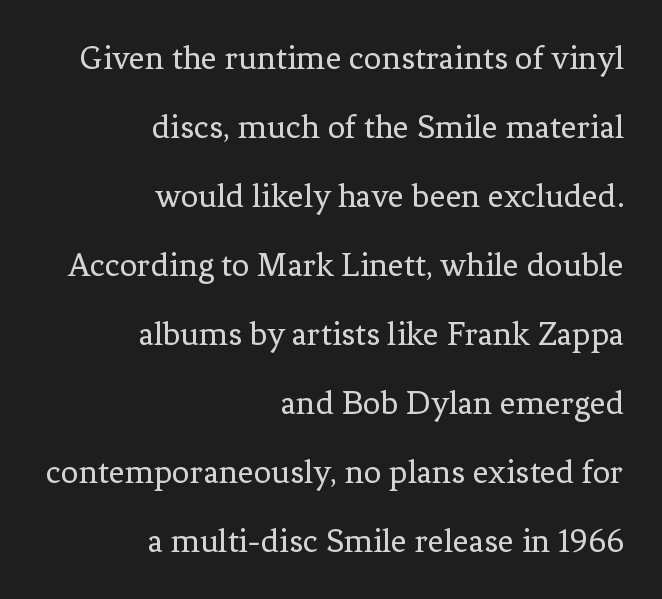
Q: Is the text bold? A: No.
Q: Is the text italic (slanted)? A: No, it is upright.
Q: Is the typeface a serif or a sans-serif typeface? A: Serif.
Q: Is the text underlined? A: No.
Q: How is the paragraph aligned? A: Right-aligned.
Q: Is the spacing between letters normal or unusually wide? A: Normal.
Q: Is the spacing between lines tight, normal or loose? A: Loose.
Q: Width (condensed, normal, or wide)? A: Normal.
Q: Stroke contrast? A: Low.
Q: x-height? A: Medium.
Q: Monospaced? A: No.
